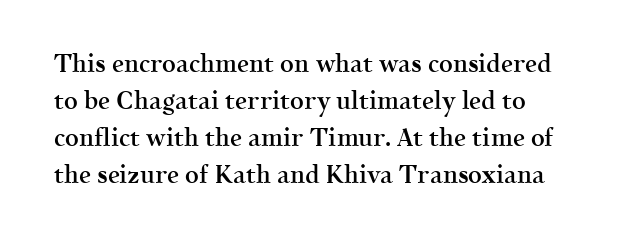
{"italic": "no", "bold": "semi", "underline": "no", "line_spacing": "normal", "line_spacing_ratio": 1.54, "letter_spacing": "normal", "letter_spacing_em": 0.0, "glyph_px": 24}
